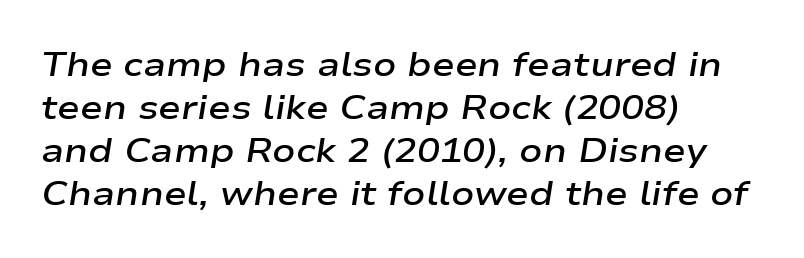
Q: Is the text bold? A: Semi-bold.
Q: Is the text italic (slanted)? A: Yes, it leans right by about 9 degrees.
Q: Is the text underlined? A: No.
Q: How is the paragraph aligned? A: Left-aligned.
Q: Is the spacing between letters normal or unusually wide? A: Normal.
Q: Is the spacing between lines tight, normal or loose? A: Normal.
Q: Width (condensed, normal, or wide)? A: Wide.
Q: Stroke contrast? A: Low.
Q: x-height? A: Medium.
Q: Monospaced? A: No.
